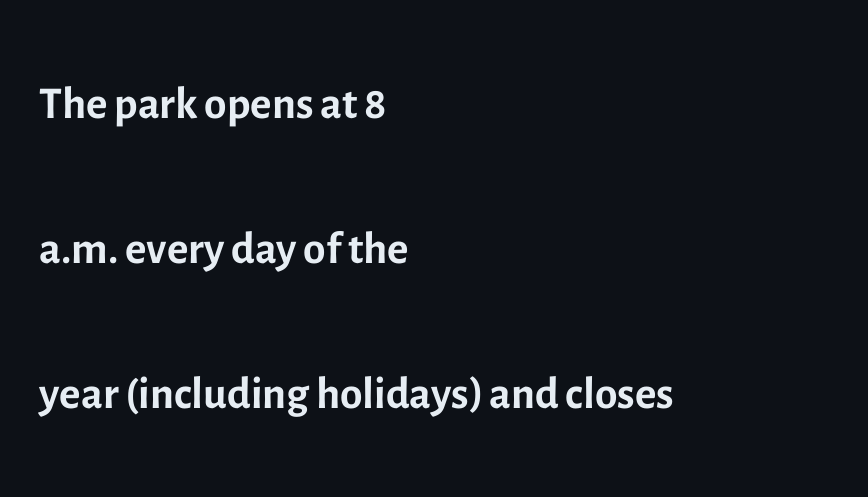
Q: Is the text bold? A: No.
Q: Is the text italic (slanted)? A: No, it is upright.
Q: Is the typeface a serif or a sans-serif typeface? A: Sans-serif.
Q: Is the text underlined? A: No.
Q: How is the paragraph aligned? A: Left-aligned.
Q: Is the spacing between letters normal or unusually wide? A: Normal.
Q: Is the spacing between lines tight, normal or loose? A: Loose.
Q: Width (condensed, normal, or wide)? A: Normal.
Q: x-height? A: Medium.
Q: Monospaced? A: No.
